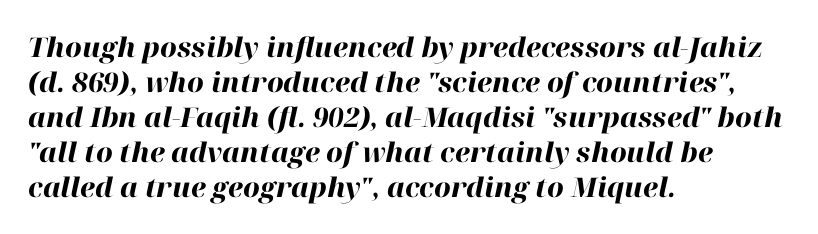
Q: Is the text bold? A: Yes.
Q: Is the text italic (slanted)? A: Yes, it leans right by about 12 degrees.
Q: Is the text underlined? A: No.
Q: How is the paragraph aligned? A: Left-aligned.
Q: Is the spacing between letters normal or unusually wide? A: Normal.
Q: Is the spacing between lines tight, normal or loose? A: Normal.
